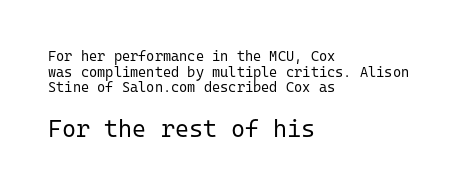
{"italic": "no", "bold": "no", "underline": "no", "align": "left", "line_spacing": "tight", "line_spacing_ratio": 1.12, "letter_spacing": "normal", "letter_spacing_em": 0.0, "larger_block": "second", "size_ratio": 1.71, "glyph_px": 24}
